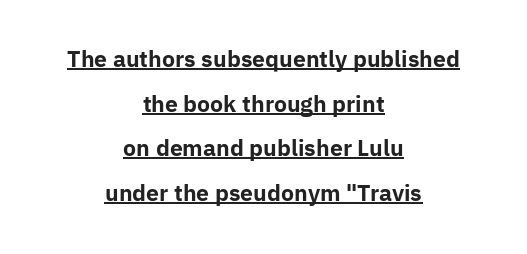
The image shows 22 px bold type, upright; set centered, loose line spacing (2.03x), normal letter spacing, underlined.
